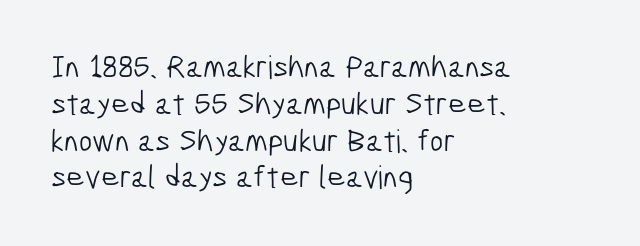
Q: Is the text bold? A: No.
Q: Is the typeface a serif or a sans-serif typeface? A: Sans-serif.
Q: Is the text underlined? A: No.
Q: How is the paragraph aligned? A: Left-aligned.
Q: Is the spacing between letters normal or unusually wide? A: Normal.
Q: Is the spacing between lines tight, normal or loose? A: Tight.
Q: Width (condensed, normal, or wide)? A: Condensed.
Q: Stroke contrast? A: Low.
Q: x-height? A: Medium.
Q: Monospaced? A: No.
